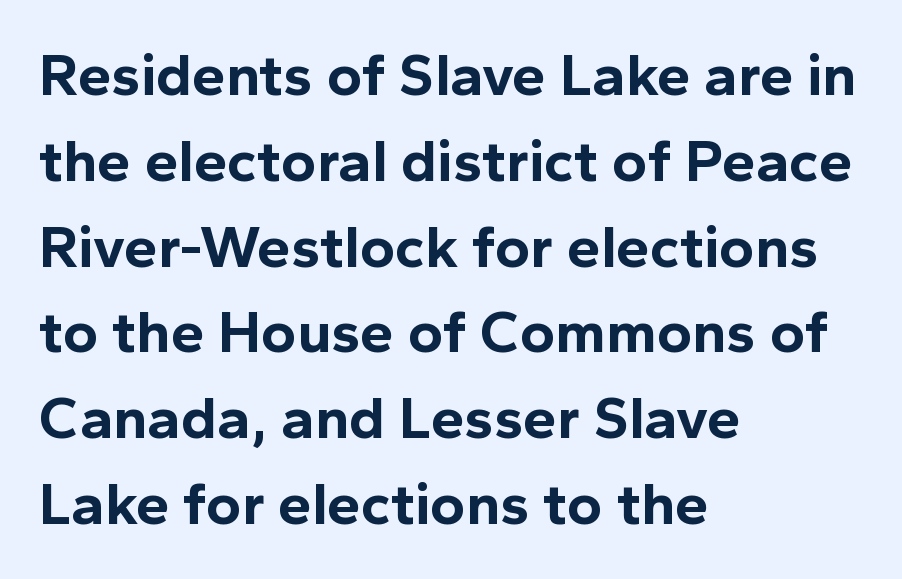
Q: Is the text bold? A: Yes.
Q: Is the text italic (slanted)? A: No, it is upright.
Q: Is the typeface a serif or a sans-serif typeface? A: Sans-serif.
Q: Is the text underlined? A: No.
Q: How is the paragraph aligned? A: Left-aligned.
Q: Is the spacing between letters normal or unusually wide? A: Normal.
Q: Is the spacing between lines tight, normal or loose? A: Normal.
Q: Width (condensed, normal, or wide)? A: Normal.
Q: x-height? A: Medium.
Q: Monospaced? A: No.
